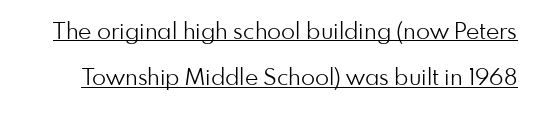
{"italic": "no", "bold": "no", "underline": "yes", "line_spacing": "loose", "line_spacing_ratio": 2.02, "letter_spacing": "normal", "letter_spacing_em": 0.0, "glyph_px": 23}
